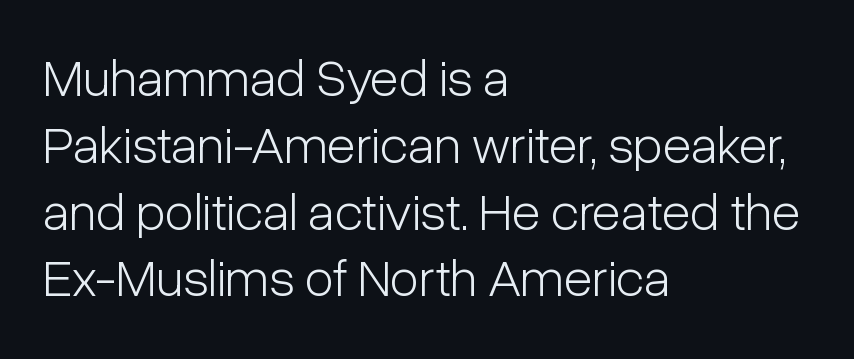
{"serif": "no", "italic": "no", "bold": "no", "weight": "light", "width": "condensed", "stroke_contrast": "low", "x_height": "medium", "monospaced": "no", "underline": "no", "align": "left", "line_spacing": "normal", "line_spacing_ratio": 1.26, "letter_spacing": "normal", "letter_spacing_em": 0.0, "glyph_px": 53}
